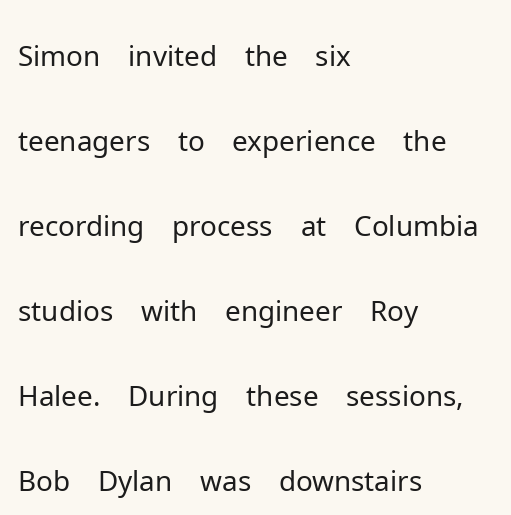
{"serif": "no", "italic": "no", "bold": "no", "weight": "light", "width": "normal", "stroke_contrast": "low", "x_height": "medium", "monospaced": "no", "underline": "no", "align": "left", "line_spacing": "normal", "line_spacing_ratio": 1.49, "letter_spacing": "normal", "letter_spacing_em": 0.0, "glyph_px": 57}
